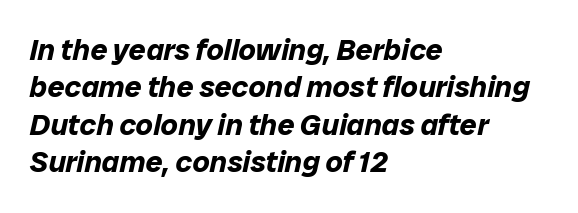
Casual observation: everything's shoved over to the left. Each word holds together tightly as a unit, with standard inter-letter gaps. Descenders hang freely into open space. Strong, thick strokes mark this as bold type.
